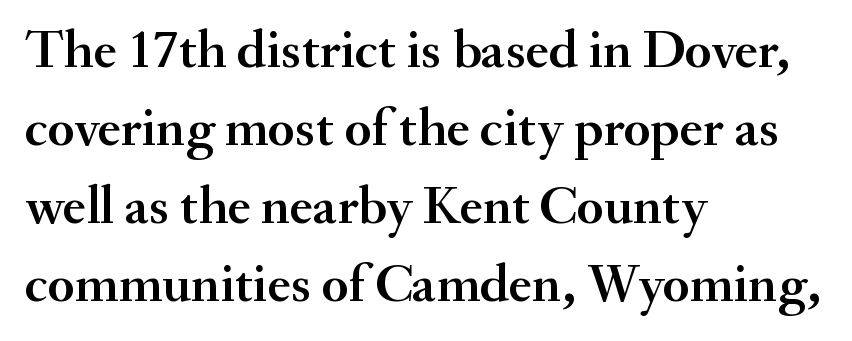
{"serif": "yes", "italic": "no", "width": "normal", "stroke_contrast": "medium", "x_height": "small", "monospaced": "no", "underline": "no", "align": "left", "line_spacing": "normal", "line_spacing_ratio": 1.42, "letter_spacing": "normal", "letter_spacing_em": 0.0, "glyph_px": 55}
